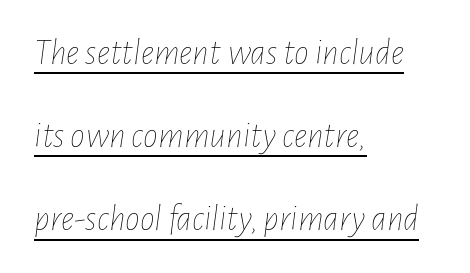
Q: Is the text bold? A: No.
Q: Is the text italic (slanted)? A: Yes, it leans right by about 7 degrees.
Q: Is the text underlined? A: Yes.
Q: How is the paragraph aligned? A: Left-aligned.
Q: Is the spacing between letters normal or unusually wide? A: Normal.
Q: Is the spacing between lines tight, normal or loose? A: Loose.
Q: Width (condensed, normal, or wide)? A: Condensed.
Q: Stroke contrast? A: Low.
Q: x-height? A: Medium.
Q: Monospaced? A: No.
